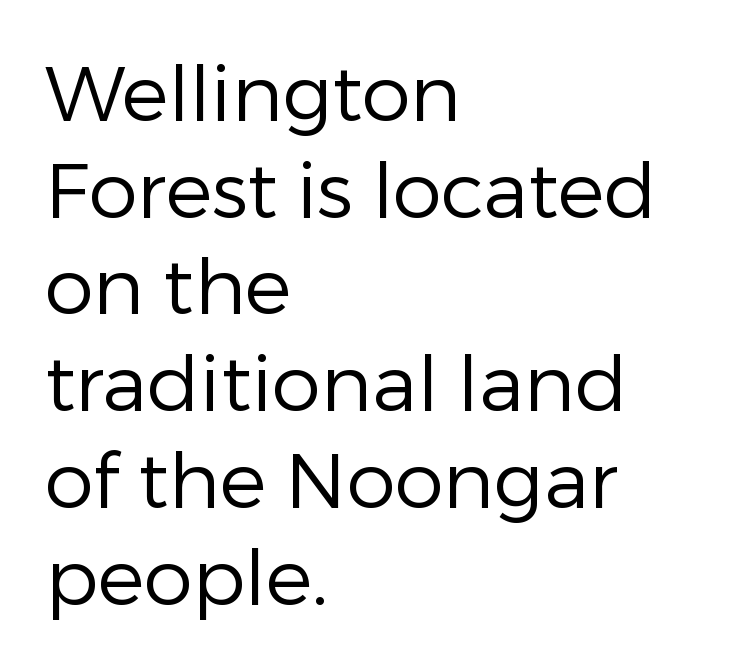
{"serif": "no", "italic": "no", "bold": "no", "weight": "regular", "width": "normal", "stroke_contrast": "low", "x_height": "medium", "monospaced": "no", "underline": "no", "align": "left", "line_spacing_ratio": 1.24, "letter_spacing": "normal", "letter_spacing_em": 0.0, "glyph_px": 78}
